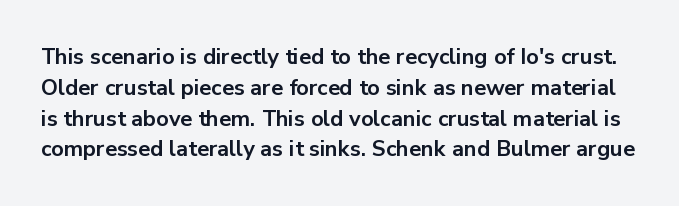
Quick note: not italic, upright. Bold? Absolutely — the strokes are thick and heavy. In terms of leading, this rendering sits right in the middle. The foot of each line stays bare and open. The tracking reads as untouched default to a designer's eye.
